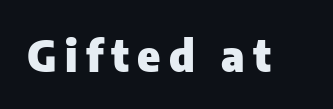
The lettering holds an erect, upright posture throughout. This is sans-serif lettering, the kind often seen on screens and signage. Honestly, there is no underline to notice here at all. Is this a fixed-width face? No — the glyphs have proportional, varying widths. Typesetter's note: full bold, strokes at maximum text heaviness.
